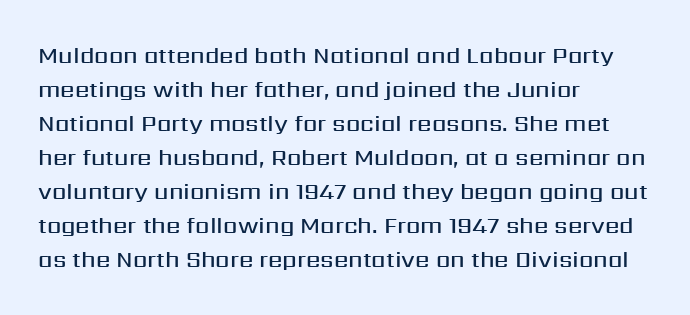
The type is set solid horizontally, with unmodified tracking. Letters rest on an invisible, unmarked baseline. The lettering holds an erect, upright posture throughout. Typeset ragged right — the left edge is the straight one. The block of text has a typical density, with ordinary space between rows.
